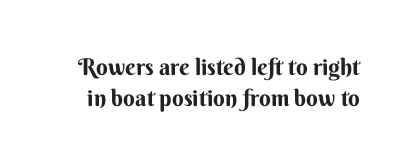
The image shows 23 px bold type, upright; set normal line spacing (1.35x), normal letter spacing, not underlined.
